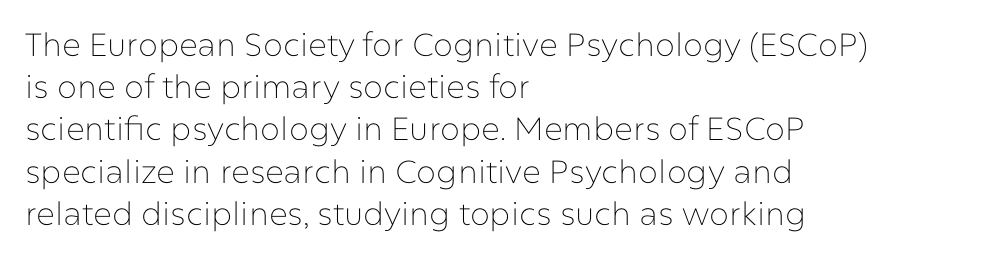
A clean baseline with only descenders dipping below it. Regarding serifs, this sample does without them. Proportional: the letters do not fall into vertical columns. The letterforms sit at book weight or below.
